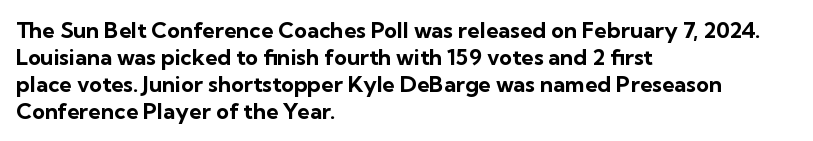
Q: Is the text bold? A: Yes.
Q: Is the text italic (slanted)? A: No, it is upright.
Q: Is the text underlined? A: No.
Q: How is the paragraph aligned? A: Left-aligned.
Q: Is the spacing between letters normal or unusually wide? A: Normal.
